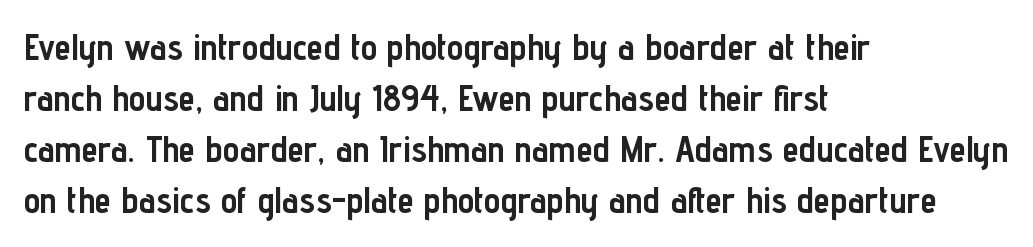
{"serif": "no", "italic": "no", "bold": "yes", "weight": "semibold", "width": "condensed", "stroke_contrast": "low", "x_height": "medium", "monospaced": "no", "underline": "no", "align": "left", "line_spacing": "normal", "line_spacing_ratio": 1.38, "letter_spacing": "normal", "letter_spacing_em": 0.0, "glyph_px": 37}
